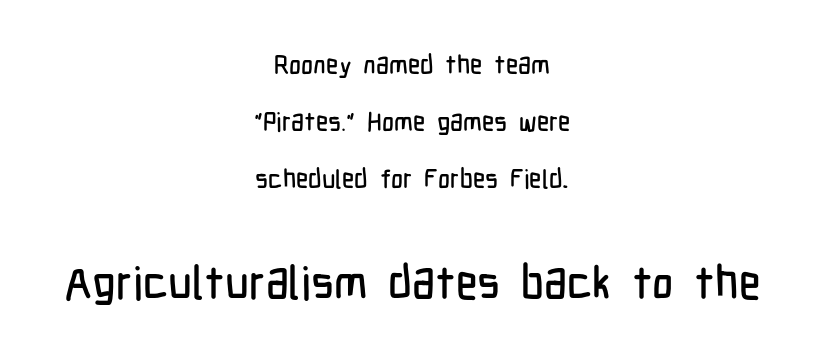
Unlike a traditional serif, this face leaves its strokes unadorned. Default kerning and tracking; the words read as compact shapes. Two sizes are in play, and the larger belongs to the second block. Does the copy run flush right? No — it is centered line by line. Do the characters align in a grid? No, the font is proportional. No word sits above an underline.
